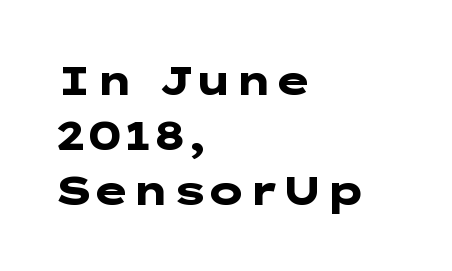
{"serif": "no", "italic": "no", "bold": "yes", "weight": "heavy", "width": "wide", "stroke_contrast": "low", "x_height": "medium", "underline": "no", "align": "left", "line_spacing": "normal", "line_spacing_ratio": 1.38, "letter_spacing": "normal", "letter_spacing_em": 0.0, "glyph_px": 40}
